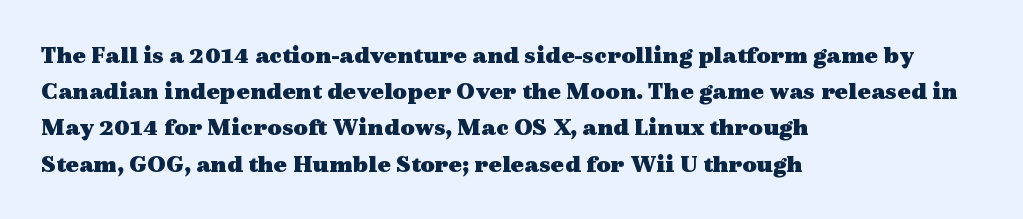
Q: Is the text bold? A: Yes.
Q: Is the text italic (slanted)? A: No, it is upright.
Q: Is the text underlined? A: No.
Q: How is the paragraph aligned? A: Left-aligned.
Q: Is the spacing between letters normal or unusually wide? A: Normal.
Q: Is the spacing between lines tight, normal or loose? A: Normal.
